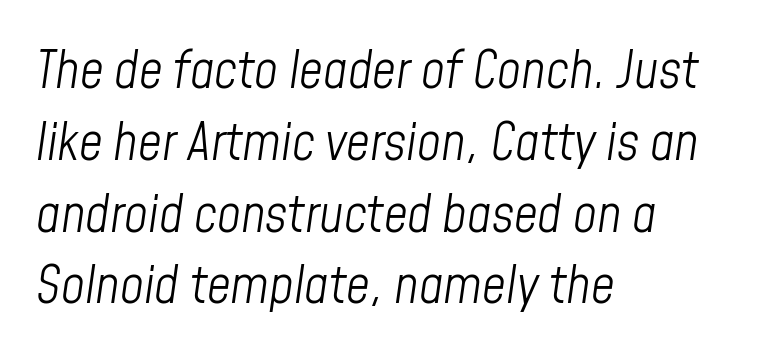
Q: Is the text bold? A: No.
Q: Is the text italic (slanted)? A: Yes, it leans right by about 8 degrees.
Q: Is the text underlined? A: No.
Q: How is the paragraph aligned? A: Left-aligned.
Q: Is the spacing between letters normal or unusually wide? A: Normal.
Q: Is the spacing between lines tight, normal or loose? A: Normal.
Q: Width (condensed, normal, or wide)? A: Condensed.
Q: Stroke contrast? A: Low.
Q: x-height? A: Medium.
Q: Monospaced? A: No.
